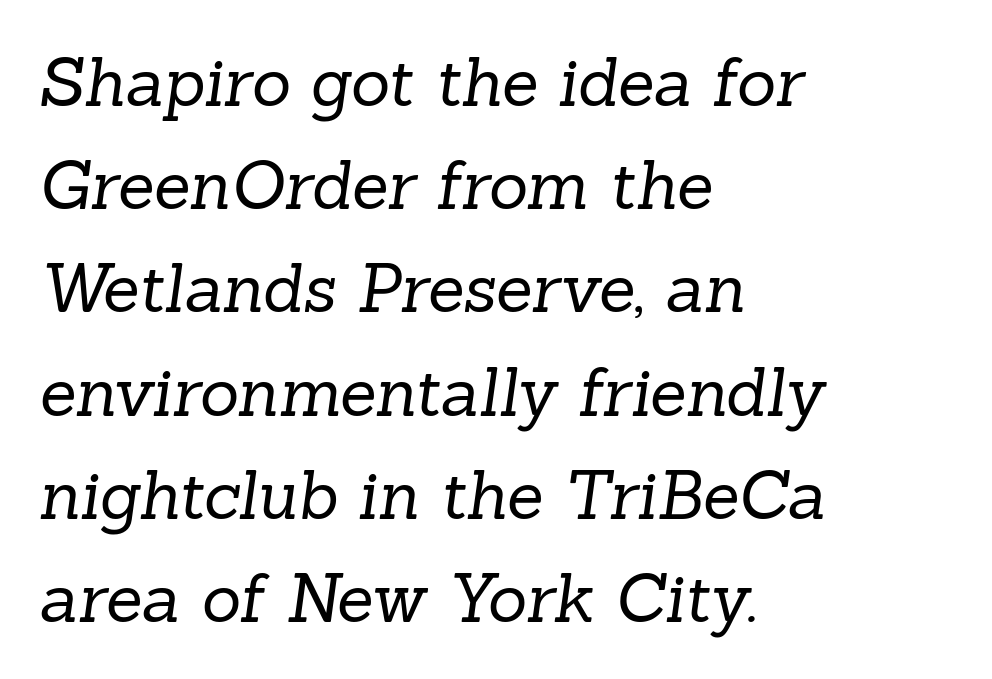
A normal amount of white space separates one row of letters from the next. Beneath every word, the page is bare. The strokes are not fattened; the text isn't bold. Casual observation: everything's shoved over to the left.
